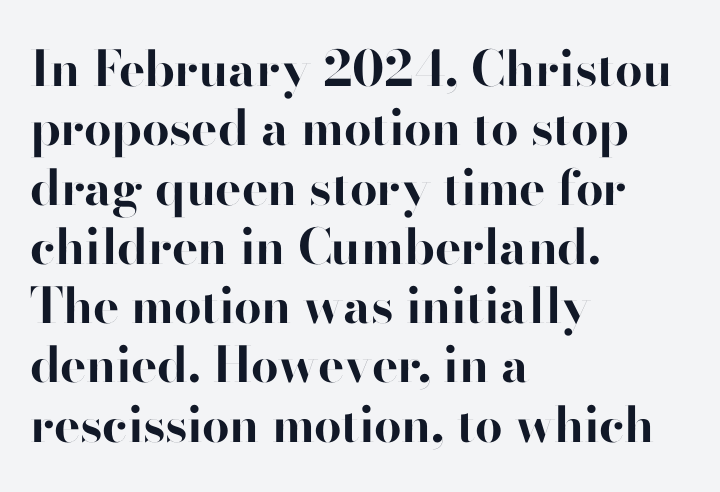
Q: Is the text bold? A: Yes.
Q: Is the text italic (slanted)? A: No, it is upright.
Q: Is the typeface a serif or a sans-serif typeface? A: Sans-serif.
Q: Is the text underlined? A: No.
Q: How is the paragraph aligned? A: Left-aligned.
Q: Is the spacing between letters normal or unusually wide? A: Normal.
Q: Width (condensed, normal, or wide)? A: Normal.
Q: Stroke contrast? A: High.
Q: x-height? A: Small.
Q: Monospaced? A: No.
